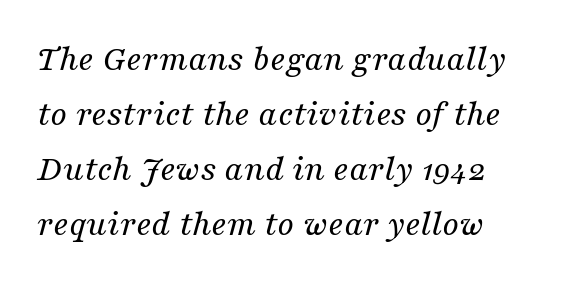
Q: Is the text bold? A: No.
Q: Is the text italic (slanted)? A: Yes, it leans right by about 16 degrees.
Q: Is the typeface a serif or a sans-serif typeface? A: Serif.
Q: Is the text underlined? A: No.
Q: Is the spacing between letters normal or unusually wide? A: Normal.
Q: Is the spacing between lines tight, normal or loose? A: Normal.
Q: Width (condensed, normal, or wide)? A: Normal.
Q: Stroke contrast? A: Medium.
Q: x-height? A: Medium.
Q: Monospaced? A: No.
